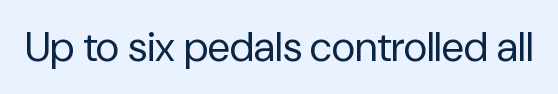
Q: Is the text bold? A: No.
Q: Is the text italic (slanted)? A: No, it is upright.
Q: Is the typeface a serif or a sans-serif typeface? A: Sans-serif.
Q: Is the text underlined? A: No.
Q: Is the spacing between letters normal or unusually wide? A: Normal.
Q: Width (condensed, normal, or wide)? A: Normal.
Q: Stroke contrast? A: Low.
Q: x-height? A: Medium.
Q: Monospaced? A: No.
